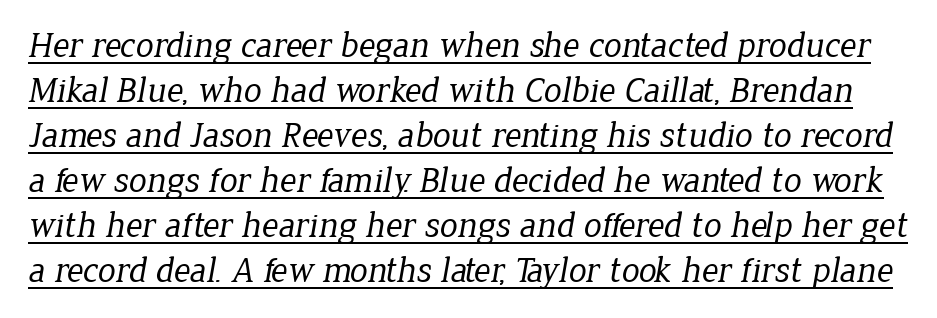
The image shows 36 px regular-weight serif type; set normal line spacing (1.25x), normal letter spacing, underlined; low stroke contrast and a medium x-height.
